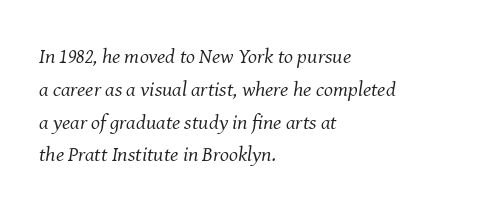
The letters sit at their default tracking, neither squeezed nor spread. Is the block centered? No — it sits flush against the left margin. The string is rendered with underlining switched off. Weight: regular or lighter. Italic? Definitely — the glyphs are oblique.
